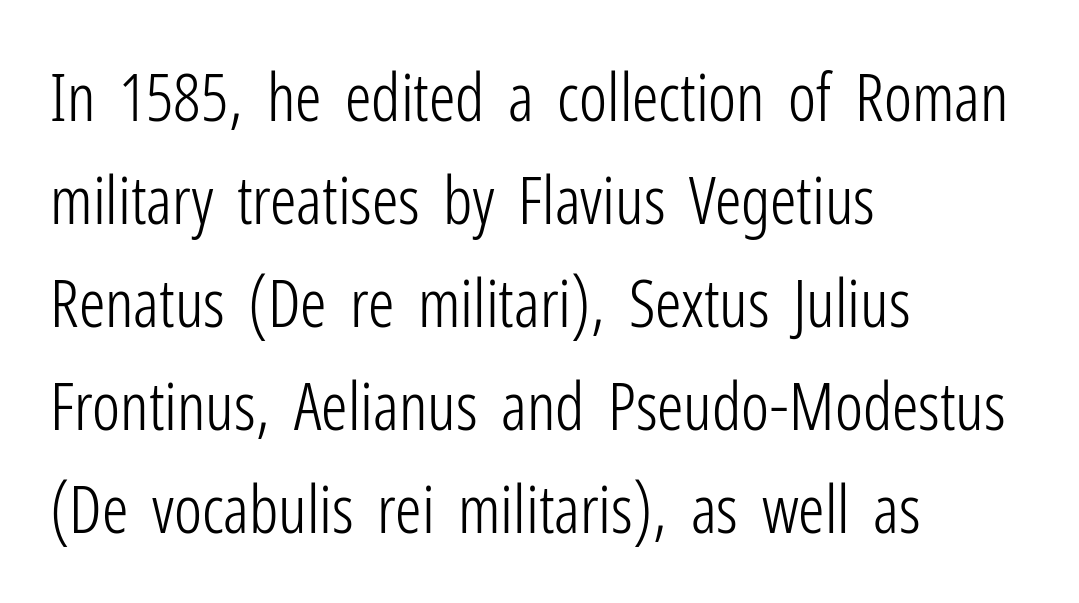
Q: Is the text bold? A: No.
Q: Is the text italic (slanted)? A: No, it is upright.
Q: Is the typeface a serif or a sans-serif typeface? A: Sans-serif.
Q: Is the text underlined? A: No.
Q: How is the paragraph aligned? A: Left-aligned.
Q: Is the spacing between letters normal or unusually wide? A: Normal.
Q: Is the spacing between lines tight, normal or loose? A: Normal.
Q: Width (condensed, normal, or wide)? A: Condensed.
Q: Stroke contrast? A: Low.
Q: x-height? A: Medium.
Q: Monospaced? A: No.
